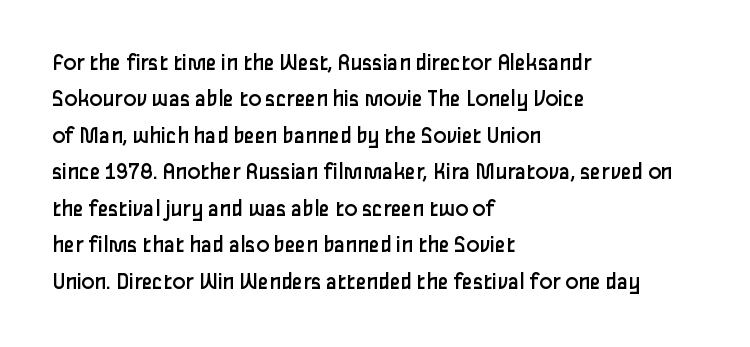
Q: Is the text bold? A: No.
Q: Is the text italic (slanted)? A: No, it is upright.
Q: Is the text underlined? A: No.
Q: How is the paragraph aligned? A: Left-aligned.
Q: Is the spacing between letters normal or unusually wide? A: Normal.
Q: Is the spacing between lines tight, normal or loose? A: Normal.
